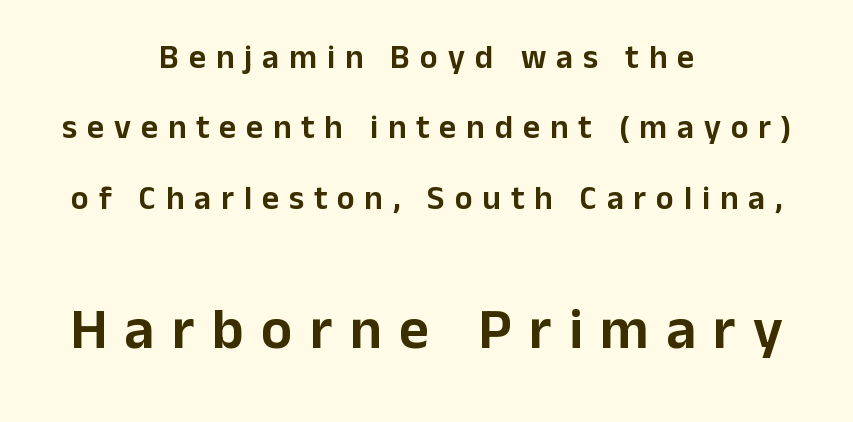
Q: Is the text italic (slanted)? A: No, it is upright.
Q: Is the typeface a serif or a sans-serif typeface? A: Sans-serif.
Q: Is the text underlined? A: No.
Q: How is the paragraph aligned? A: Centered.
Q: Is the spacing between letters normal or unusually wide? A: Unusually wide.
Q: Is the spacing between lines tight, normal or loose? A: Loose.
Q: Which block of text is set in a larger size, the first (top) or the second (bottom)? A: The second (bottom) one.
Q: Width (condensed, normal, or wide)? A: Normal.
Q: Stroke contrast? A: Low.
Q: x-height? A: Medium.
Q: Monospaced? A: No.
